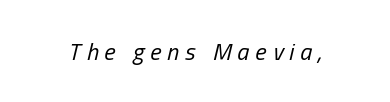
{"italic": "yes", "lean": "right", "slant_degrees": 13, "bold": "no", "underline": "no", "letter_spacing": "wide", "letter_spacing_em": 0.25, "glyph_px": 24}
